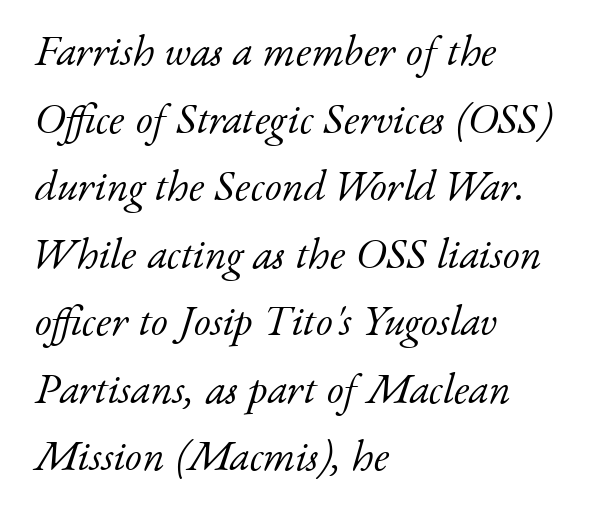
The image shows 43 px light serif type, italic (leaning right); set left-aligned, normal line spacing (1.57x), normal letter spacing, not underlined; low stroke contrast and a small x-height.
